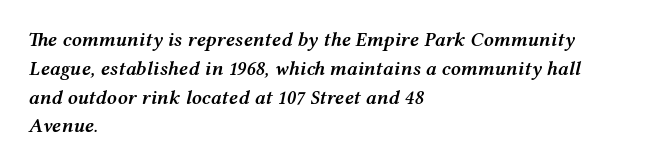
Q: Is the text bold? A: Semi-bold.
Q: Is the text italic (slanted)? A: Yes, it leans right by about 12 degrees.
Q: Is the text underlined? A: No.
Q: How is the paragraph aligned? A: Left-aligned.
Q: Is the spacing between letters normal or unusually wide? A: Normal.
Q: Is the spacing between lines tight, normal or loose? A: Normal.
